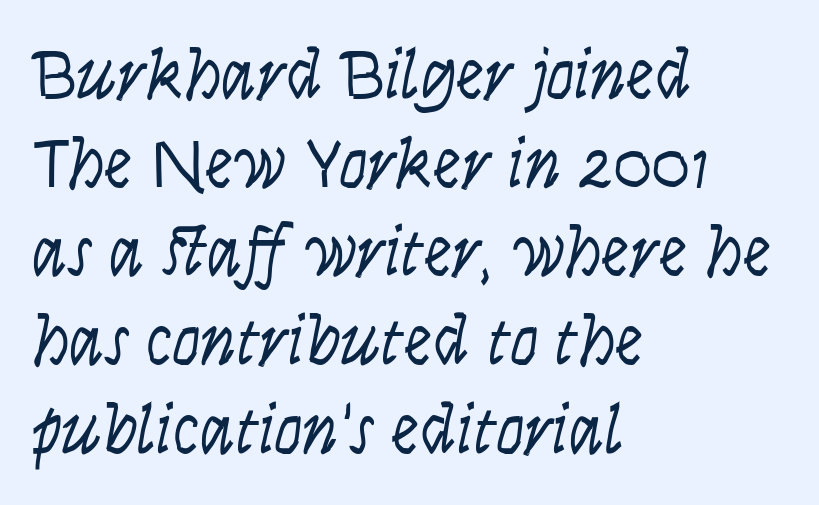
Q: Is the text bold? A: No.
Q: Is the text italic (slanted)? A: Yes, it leans right by about 9 degrees.
Q: Is the text underlined? A: No.
Q: How is the paragraph aligned? A: Left-aligned.
Q: Is the spacing between letters normal or unusually wide? A: Normal.
Q: Is the spacing between lines tight, normal or loose? A: Normal.
Q: Width (condensed, normal, or wide)? A: Condensed.
Q: Stroke contrast? A: Low.
Q: x-height? A: Large.
Q: Monospaced? A: No.
